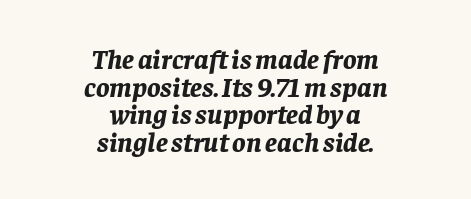
Q: Is the text bold? A: Yes.
Q: Is the text italic (slanted)? A: Yes, it leans right by about 8 degrees.
Q: Is the text underlined? A: No.
Q: How is the paragraph aligned? A: Centered.
Q: Is the spacing between letters normal or unusually wide? A: Normal.
Q: Is the spacing between lines tight, normal or loose? A: Tight.
Q: Width (condensed, normal, or wide)? A: Normal.
Q: Stroke contrast? A: Low.
Q: x-height? A: Large.
Q: Monospaced? A: No.
